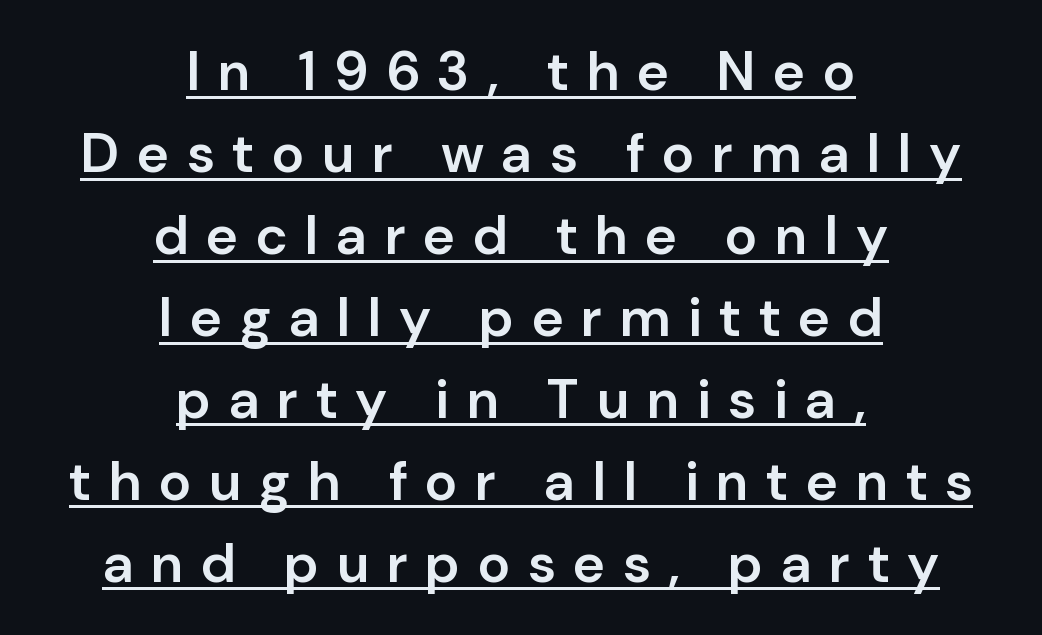
Line starts and ends both wander, symmetrically. The face used here is a semibold: visibly heavier than regular, lighter than bold. Stroke terminals: plain, sans-serif. You could only call the tracking loose — the letters float apart. How would I describe the line gaps? Plain and ordinary.
